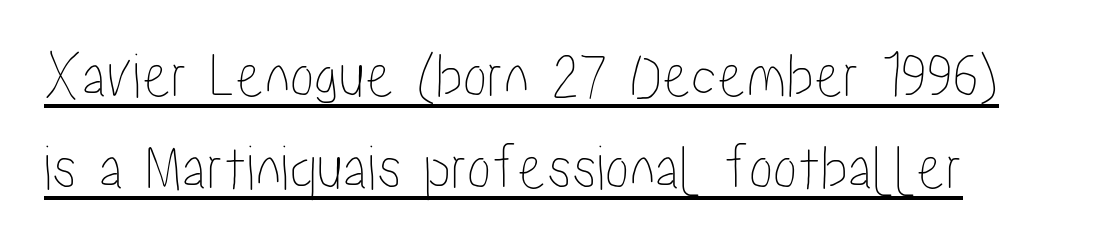
Q: Is the text italic (slanted)? A: No, it is upright.
Q: Is the text underlined? A: Yes.
Q: Is the spacing between letters normal or unusually wide? A: Normal.
Q: Is the spacing between lines tight, normal or loose? A: Normal.
Q: Width (condensed, normal, or wide)? A: Condensed.
Q: Stroke contrast? A: Low.
Q: x-height? A: Medium.
Q: Monospaced? A: No.
